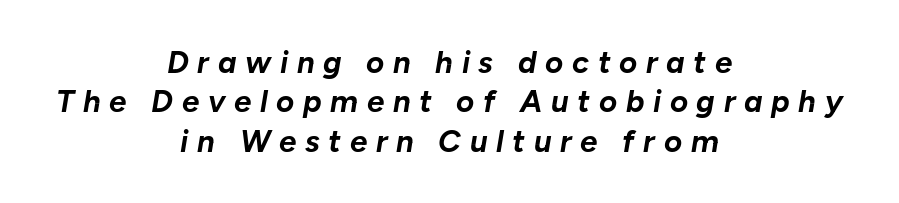
The image shows 31 px bold type, italic (leaning right); set centered, normal line spacing (1.27x), unusually wide letter spacing (+0.28 em), not underlined; low stroke contrast and a medium x-height.
